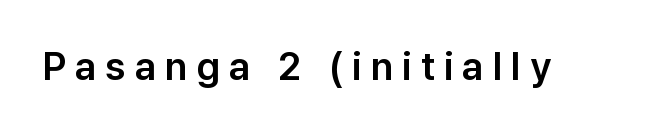
The image shows 39 px sans-serif type, upright; set unusually wide letter spacing (+0.23 em), not underlined; low stroke contrast and a medium x-height.
